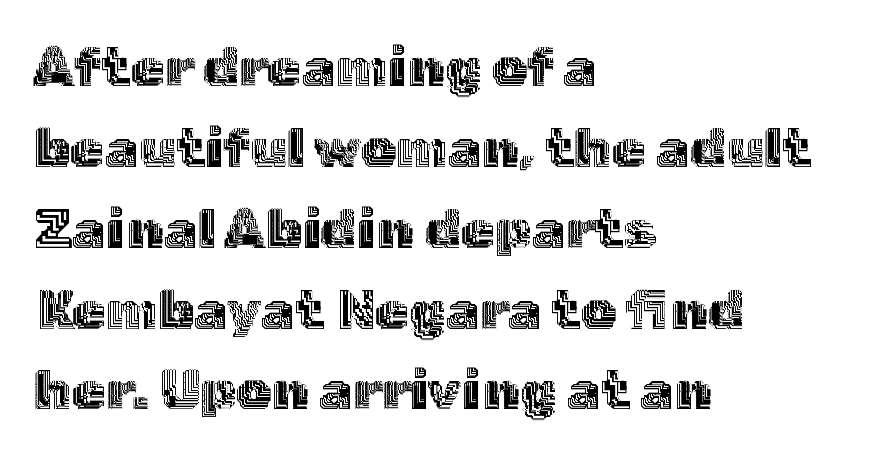
{"italic": "no", "width": "normal", "x_height": "medium", "monospaced": "no", "underline": "no", "align": "left", "line_spacing": "normal", "line_spacing_ratio": 1.47, "letter_spacing": "normal", "letter_spacing_em": 0.0, "glyph_px": 55}
